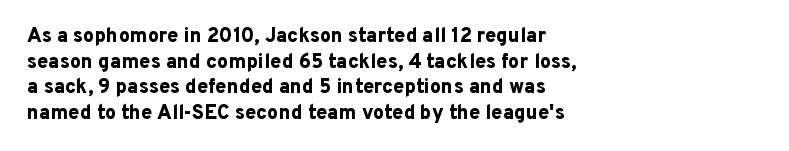
Q: Is the text bold? A: Yes.
Q: Is the text italic (slanted)? A: No, it is upright.
Q: Is the text underlined? A: No.
Q: How is the paragraph aligned? A: Left-aligned.
Q: Is the spacing between letters normal or unusually wide? A: Normal.
Q: Is the spacing between lines tight, normal or loose? A: Normal.
